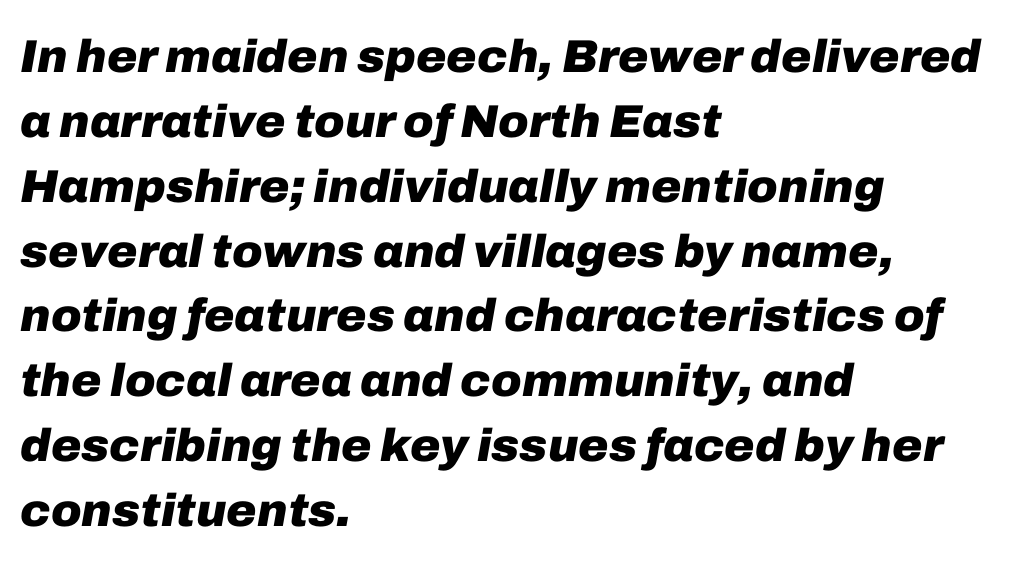
{"italic": "yes", "lean": "right", "slant_degrees": 10, "bold": "yes", "weight": "heavy", "width": "normal", "stroke_contrast": "low", "x_height": "medium", "monospaced": "no", "underline": "no", "align": "left", "line_spacing": "normal", "line_spacing_ratio": 1.41, "letter_spacing": "normal", "letter_spacing_em": 0.0, "glyph_px": 46}
